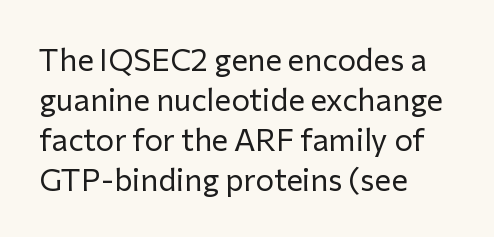
Q: Is the text bold? A: No.
Q: Is the text italic (slanted)? A: No, it is upright.
Q: Is the typeface a serif or a sans-serif typeface? A: Sans-serif.
Q: Is the text underlined? A: No.
Q: How is the paragraph aligned? A: Left-aligned.
Q: Is the spacing between letters normal or unusually wide? A: Normal.
Q: Is the spacing between lines tight, normal or loose? A: Normal.
Q: Width (condensed, normal, or wide)? A: Normal.
Q: Stroke contrast? A: Low.
Q: x-height? A: Medium.
Q: Monospaced? A: No.
